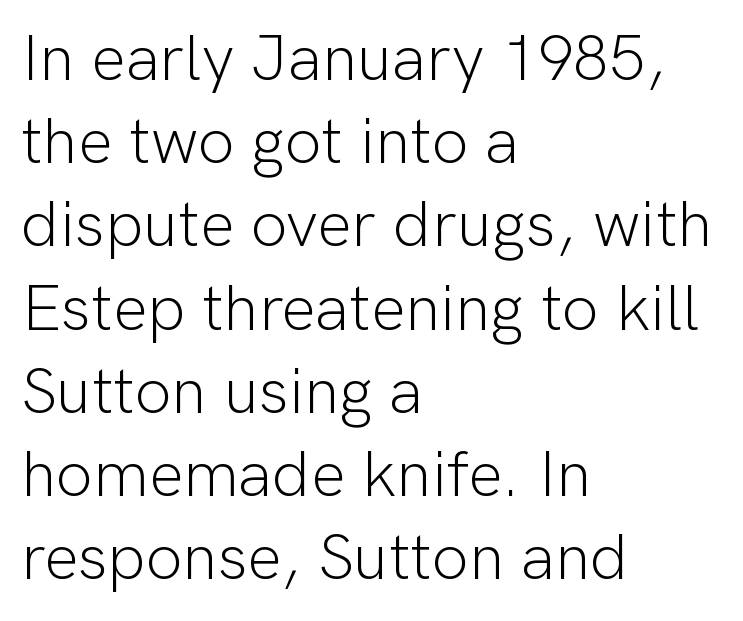
{"serif": "no", "italic": "no", "bold": "no", "weight": "light", "width": "normal", "stroke_contrast": "low", "x_height": "medium", "monospaced": "no", "underline": "no", "align": "left", "line_spacing": "normal", "line_spacing_ratio": 1.28, "letter_spacing": "normal", "letter_spacing_em": 0.0, "glyph_px": 65}
